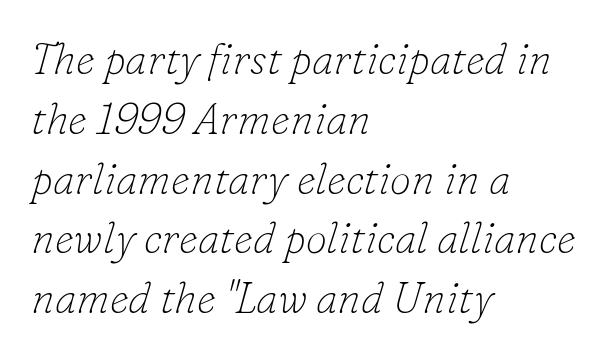
{"serif": "yes", "italic": "yes", "lean": "right", "slant_degrees": 16, "bold": "no", "weight": "thin", "width": "normal", "stroke_contrast": "low", "x_height": "small", "monospaced": "no", "underline": "no", "align": "left", "line_spacing": "normal", "line_spacing_ratio": 1.39, "letter_spacing": "normal", "letter_spacing_em": 0.0, "glyph_px": 43}
